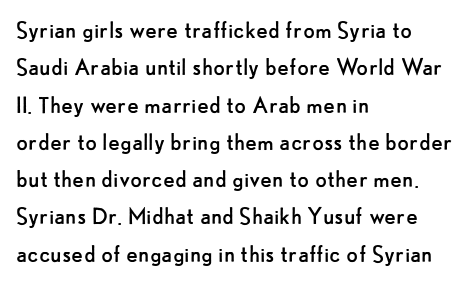
{"italic": "no", "bold": "no", "underline": "no", "align": "left", "line_spacing": "normal", "line_spacing_ratio": 1.38, "letter_spacing": "normal", "letter_spacing_em": 0.0, "glyph_px": 27}
